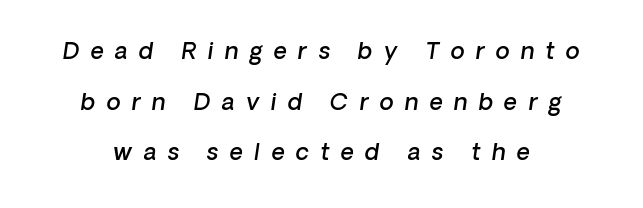
Q: Is the text bold? A: Semi-bold.
Q: Is the text italic (slanted)? A: Yes, it leans right by about 8 degrees.
Q: Is the text underlined? A: No.
Q: Is the spacing between letters normal or unusually wide? A: Unusually wide.
Q: Is the spacing between lines tight, normal or loose? A: Loose.
